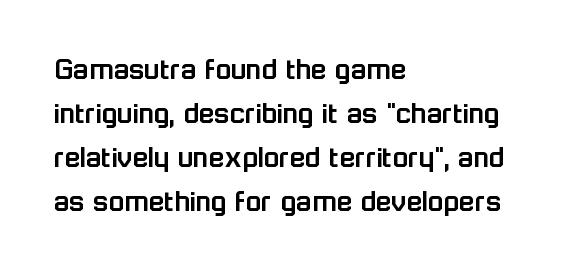
{"serif": "no", "italic": "no", "width": "normal", "stroke_contrast": "low", "x_height": "medium", "monospaced": "no", "underline": "no", "align": "left", "line_spacing": "normal", "line_spacing_ratio": 1.37, "letter_spacing": "normal", "letter_spacing_em": 0.0, "glyph_px": 32}
